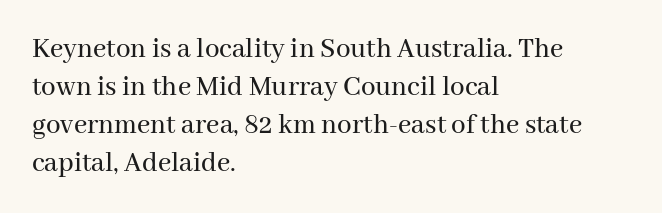
Q: Is the text italic (slanted)? A: No, it is upright.
Q: Is the typeface a serif or a sans-serif typeface? A: Serif.
Q: Is the text underlined? A: No.
Q: How is the paragraph aligned? A: Left-aligned.
Q: Is the spacing between letters normal or unusually wide? A: Normal.
Q: Is the spacing between lines tight, normal or loose? A: Normal.
Q: Width (condensed, normal, or wide)? A: Normal.
Q: Stroke contrast? A: Medium.
Q: x-height? A: Medium.
Q: Monospaced? A: No.
